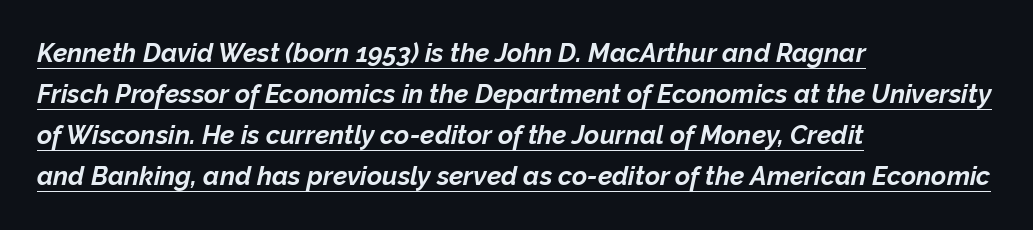
Q: Is the text bold? A: Yes.
Q: Is the text italic (slanted)? A: Yes, it leans right by about 12 degrees.
Q: Is the text underlined? A: Yes.
Q: How is the paragraph aligned? A: Left-aligned.
Q: Is the spacing between letters normal or unusually wide? A: Normal.
Q: Is the spacing between lines tight, normal or loose? A: Normal.
